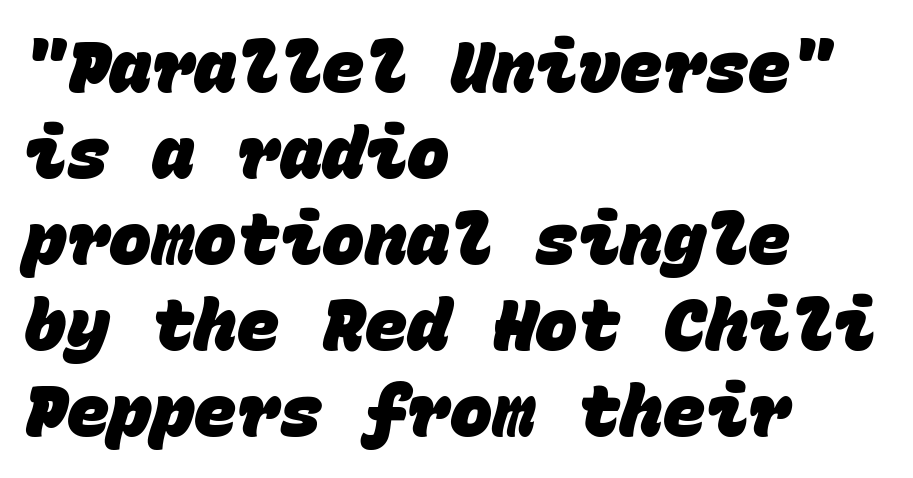
Each glyph is drawn with heavy, bold strokes. Inter-character spacing is left at the font's built-in metrics. Fixed-width glyphs throughout — classic coding-font behaviour. Notice how the passage keeps a crisp vertical edge on the left only. The space beneath each line is pristine and unruled. This sample uses a sans-serif face.
